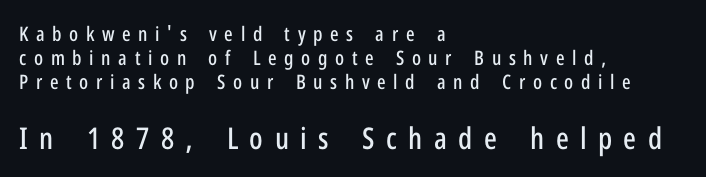
The image shows 30 px condensed sans-serif type, upright; set left-aligned, line spacing 1.21x, unusually wide letter spacing (+0.38 em), not underlined; the second (bottom) block is 1.5x larger; low stroke contrast and a medium x-height.
